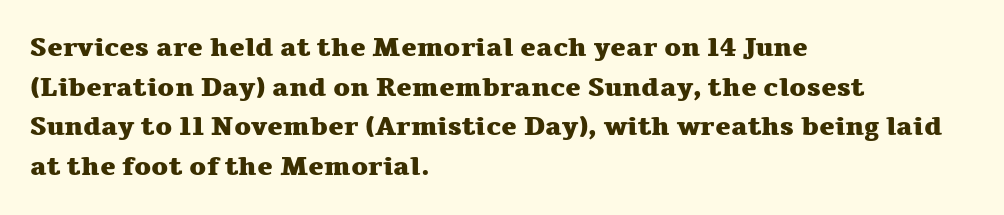
The image shows 26 px bold type, upright; set left-aligned, normal line spacing (1.52x), normal letter spacing, not underlined.
